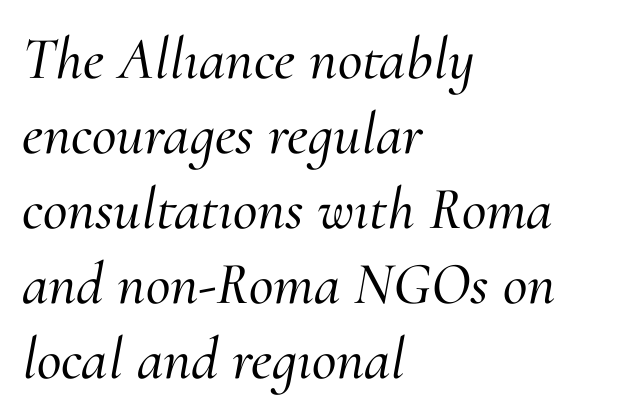
The image shows 60 px serif type, italic (leaning right); set left-aligned, normal line spacing (1.25x), normal letter spacing, not underlined; medium stroke contrast and a small x-height.
